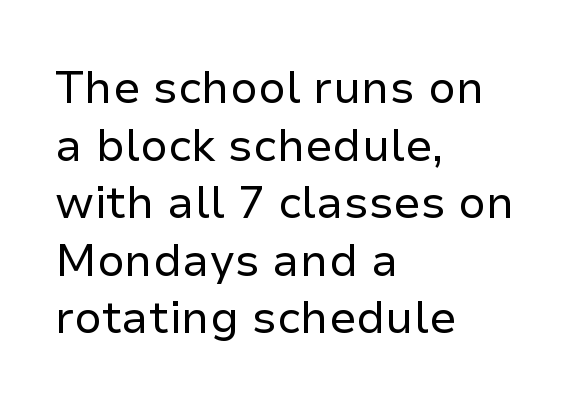
{"serif": "no", "italic": "no", "bold": "no", "weight": "regular", "width": "normal", "stroke_contrast": "low", "x_height": "medium", "monospaced": "no", "underline": "no", "align": "left", "line_spacing": "normal", "line_spacing_ratio": 1.28, "letter_spacing": "normal", "letter_spacing_em": 0.0, "glyph_px": 45}
